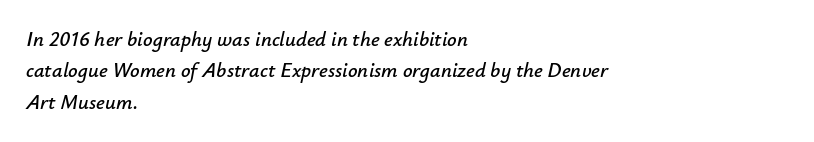
The image shows 21 px text type, italic (leaning right); set left-aligned, normal line spacing (1.5x), normal letter spacing, not underlined.
